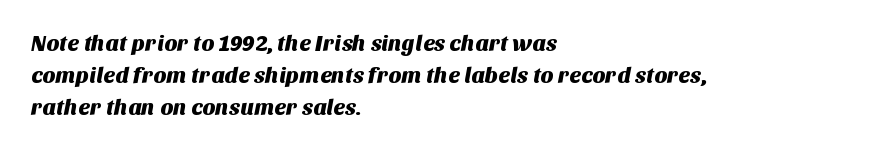
Q: Is the text underlined? A: No.
Q: How is the paragraph aligned? A: Left-aligned.
Q: Is the spacing between letters normal or unusually wide? A: Normal.
Q: Is the spacing between lines tight, normal or loose? A: Normal.
